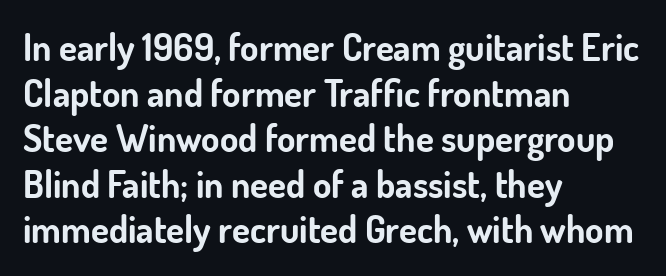
Q: Is the text bold? A: Yes.
Q: Is the text italic (slanted)? A: No, it is upright.
Q: Is the typeface a serif or a sans-serif typeface? A: Sans-serif.
Q: Is the text underlined? A: No.
Q: How is the paragraph aligned? A: Left-aligned.
Q: Is the spacing between letters normal or unusually wide? A: Normal.
Q: Width (condensed, normal, or wide)? A: Normal.
Q: Stroke contrast? A: Low.
Q: x-height? A: Small.
Q: Monospaced? A: No.
